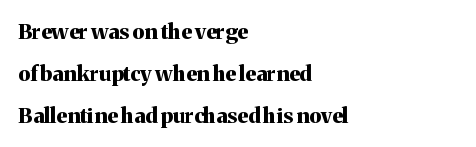
{"italic": "no", "bold": "yes", "underline": "no", "align": "left", "line_spacing": "loose", "line_spacing_ratio": 2.0, "letter_spacing": "normal", "letter_spacing_em": 0.0, "glyph_px": 21}
